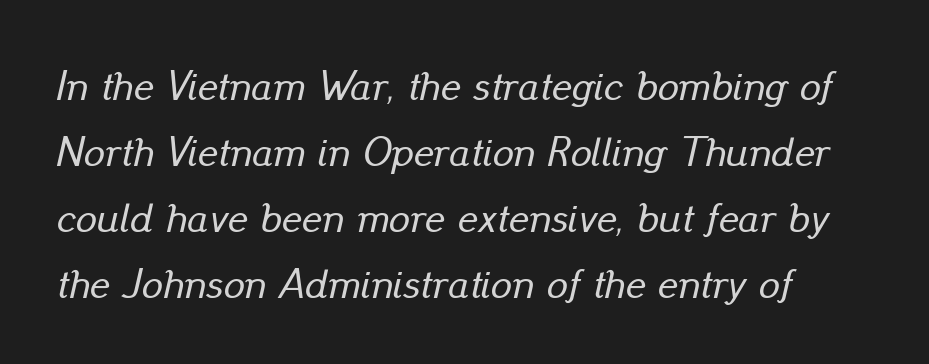
Q: Is the text italic (slanted)? A: Yes, it leans right by about 13 degrees.
Q: Is the text underlined? A: No.
Q: How is the paragraph aligned? A: Left-aligned.
Q: Is the spacing between letters normal or unusually wide? A: Normal.
Q: Is the spacing between lines tight, normal or loose? A: Normal.
Q: Width (condensed, normal, or wide)? A: Normal.
Q: Stroke contrast? A: Low.
Q: x-height? A: Small.
Q: Monospaced? A: No.
